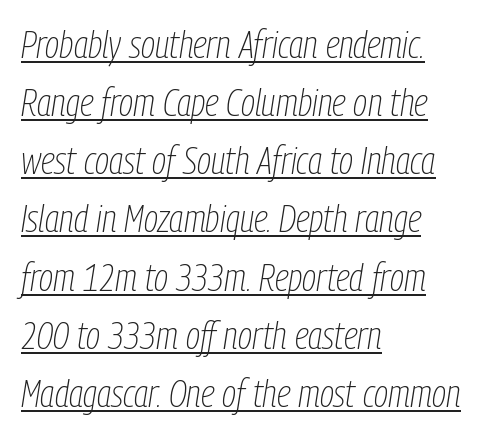
The text carries the slant typical of an italic or oblique font. The text block is weighted toward the left margin, trailing off unevenly rightward. The specimen includes a rule beneath the text block's lines. Proportional: the letters do not fall into vertical columns.
